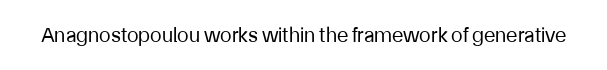
Q: Is the text bold? A: No.
Q: Is the text italic (slanted)? A: No, it is upright.
Q: Is the text underlined? A: No.
Q: Is the spacing between letters normal or unusually wide? A: Normal.
